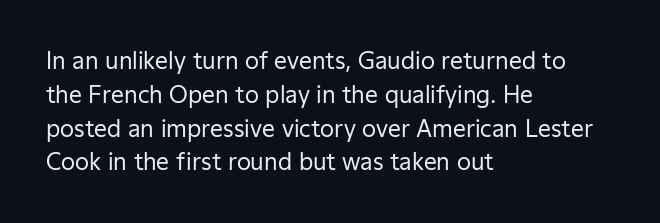
{"italic": "no", "bold": "no", "underline": "no", "align": "left", "line_spacing": "normal", "line_spacing_ratio": 1.47, "letter_spacing": "normal", "letter_spacing_em": 0.0, "glyph_px": 23}
